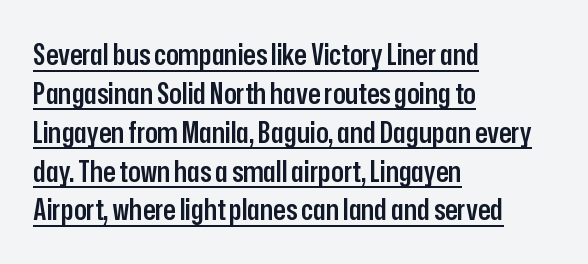
Varying glyph widths throughout — classic text-font behaviour. How heavy is the stroke? Medium-heavy — a semibold, shy of bold. Horizontal alignment here is leftward, the default for most running prose. Reading down the column, the eye jumps a familiar distance to each next line.
